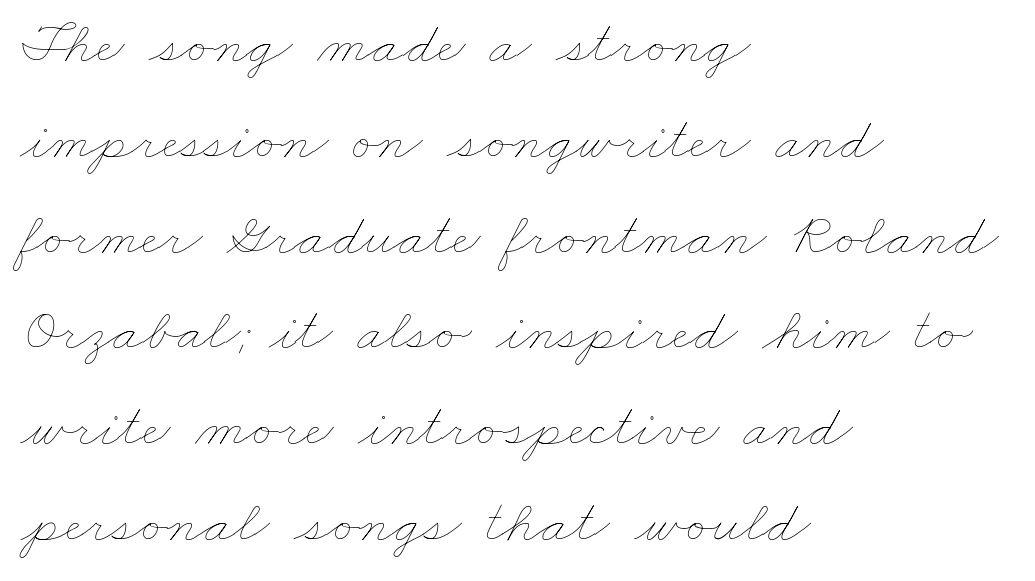
Q: Is the text bold? A: No.
Q: Is the text underlined? A: No.
Q: How is the paragraph aligned? A: Left-aligned.
Q: Is the spacing between letters normal or unusually wide? A: Normal.
Q: Is the spacing between lines tight, normal or loose? A: Normal.
Q: Width (condensed, normal, or wide)? A: Wide.
Q: Stroke contrast? A: Low.
Q: x-height? A: Small.
Q: Monospaced? A: No.
